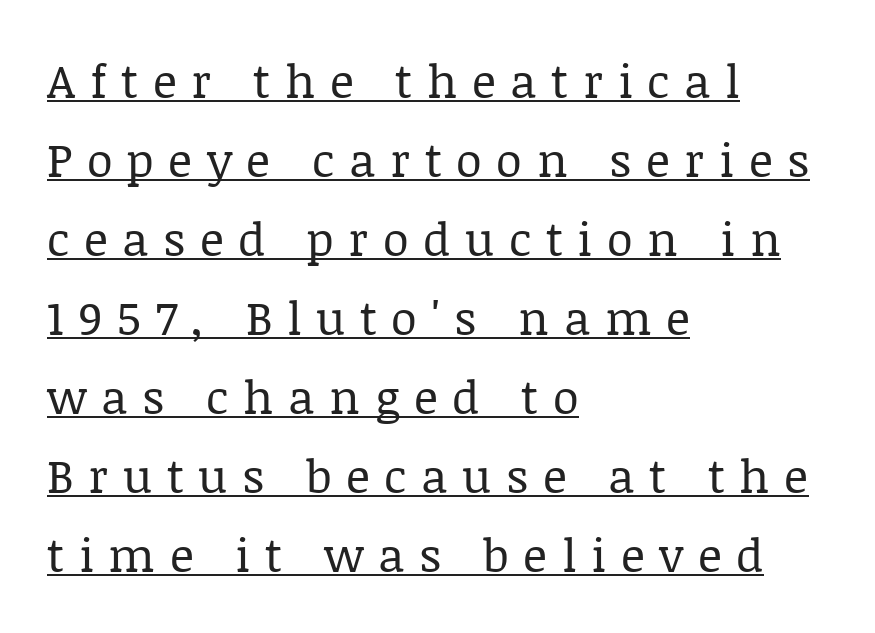
Q: Is the text bold? A: No.
Q: Is the text italic (slanted)? A: No, it is upright.
Q: Is the typeface a serif or a sans-serif typeface? A: Serif.
Q: Is the text underlined? A: Yes.
Q: How is the paragraph aligned? A: Left-aligned.
Q: Is the spacing between letters normal or unusually wide? A: Unusually wide.
Q: Is the spacing between lines tight, normal or loose? A: Normal.
Q: Width (condensed, normal, or wide)? A: Normal.
Q: Stroke contrast? A: Low.
Q: x-height? A: Large.
Q: Monospaced? A: No.
